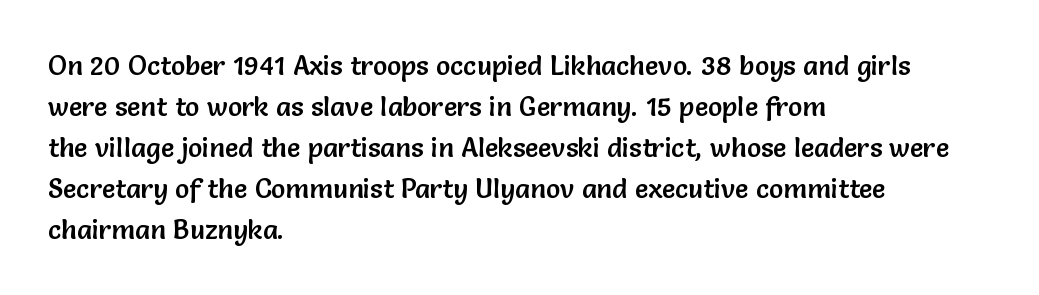
The image shows 27 px text type, upright; set left-aligned, normal line spacing (1.52x), normal letter spacing, not underlined.
